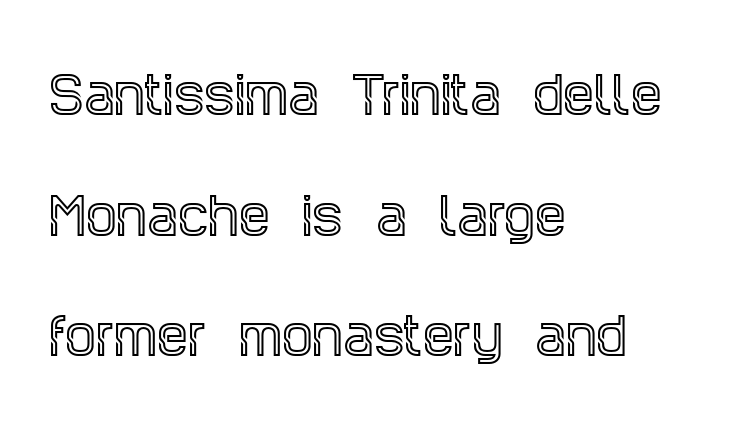
Q: Is the text italic (slanted)? A: No, it is upright.
Q: Is the typeface a serif or a sans-serif typeface? A: Serif.
Q: Is the text underlined? A: No.
Q: How is the paragraph aligned? A: Left-aligned.
Q: Is the spacing between letters normal or unusually wide? A: Normal.
Q: Is the spacing between lines tight, normal or loose? A: Loose.
Q: Width (condensed, normal, or wide)? A: Condensed.
Q: x-height? A: Large.
Q: Monospaced? A: No.
